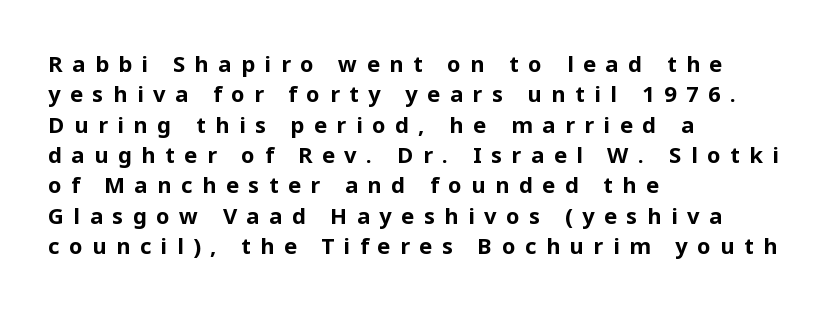
The image shows 22 px bold type, upright; set left-aligned, normal line spacing (1.38x), unusually wide letter spacing (+0.43 em), not underlined.
